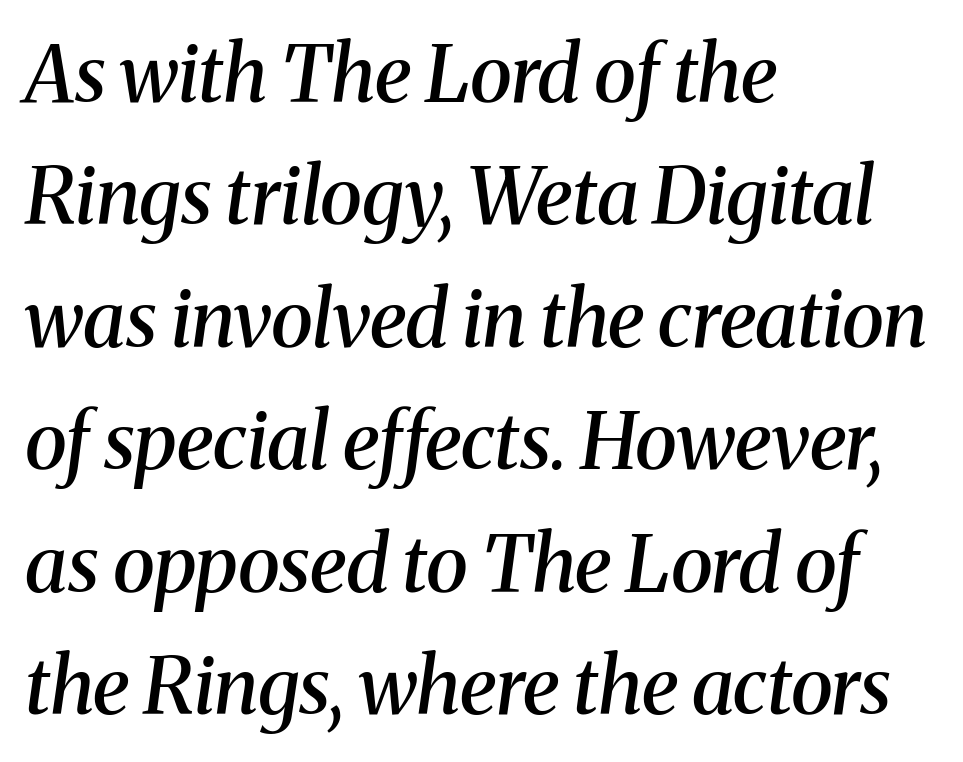
A normal amount of white space separates one row of letters from the next. Style check: oblique. In CSS terms this would be text-align: left. Descenders are the only things crossing below the line.
